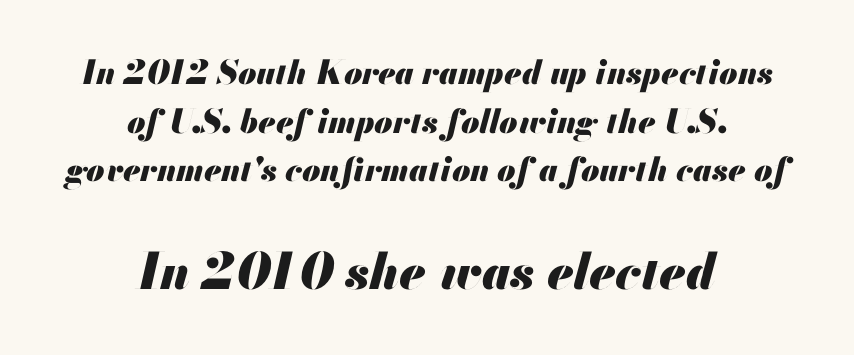
Q: Is the text bold? A: Yes.
Q: Is the text italic (slanted)? A: Yes, it leans right by about 13 degrees.
Q: Is the text underlined? A: No.
Q: How is the paragraph aligned? A: Centered.
Q: Is the spacing between letters normal or unusually wide? A: Normal.
Q: Is the spacing between lines tight, normal or loose? A: Normal.
Q: Which block of text is set in a larger size, the first (top) or the second (bottom)? A: The second (bottom) one.
Q: Width (condensed, normal, or wide)? A: Normal.
Q: Stroke contrast? A: Medium.
Q: x-height? A: Small.
Q: Monospaced? A: No.
